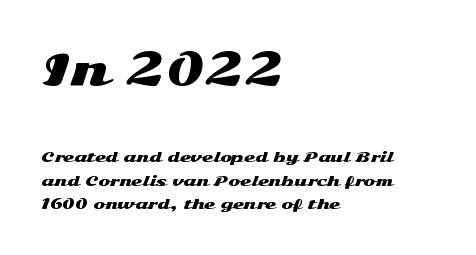
You get the large type first, then a drop to smaller type. The typesetter chose a ragged-right arrangement here. Leading: standard.
